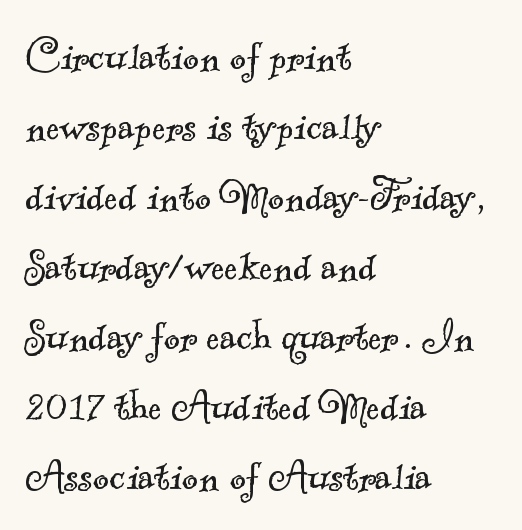
{"serif": "yes", "bold": "no", "weight": "light", "width": "normal", "x_height": "small", "monospaced": "no", "underline": "no", "align": "left", "line_spacing": "normal", "line_spacing_ratio": 1.4, "letter_spacing": "normal", "letter_spacing_em": 0.0, "glyph_px": 50}
